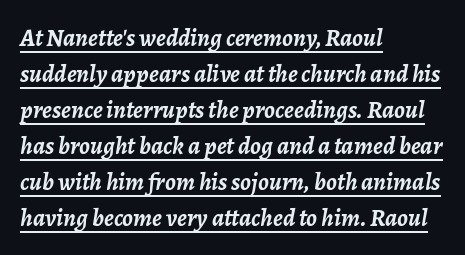
One glance says typical: line gaps are just what's usual. Heavy-handed strokes throughout: this text is bold. Caption: multi-line text, flush left, ragged right. Quick note: italic. The rendering uses the underline text-decoration. Spacing between characters is what you'd get straight out of the box.
